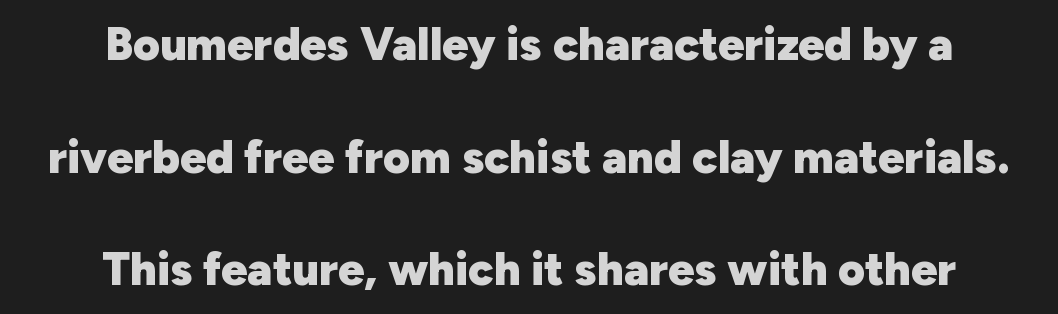
The image shows 46 px heavy sans-serif type, upright; set centered, loose line spacing (2.45x), normal letter spacing, not underlined; low stroke contrast and a medium x-height.
